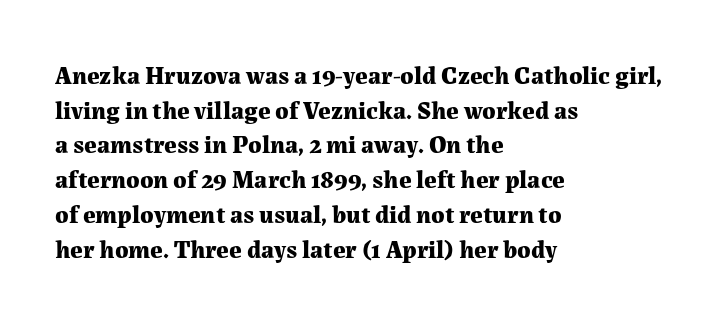
{"italic": "no", "bold": "yes", "underline": "no", "align": "left", "line_spacing": "normal", "line_spacing_ratio": 1.39, "letter_spacing": "normal", "letter_spacing_em": 0.0, "glyph_px": 25}
